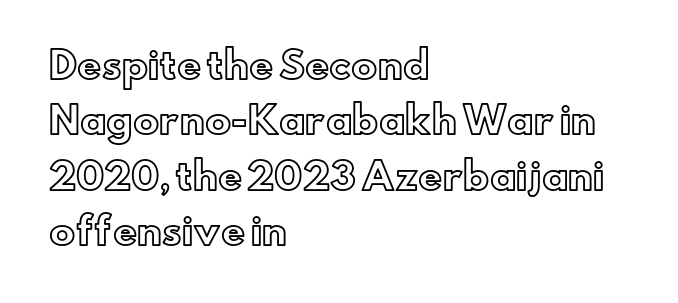
The image shows 37 px text type, upright; set left-aligned, normal line spacing (1.5x), normal letter spacing, not underlined; a small x-height.
